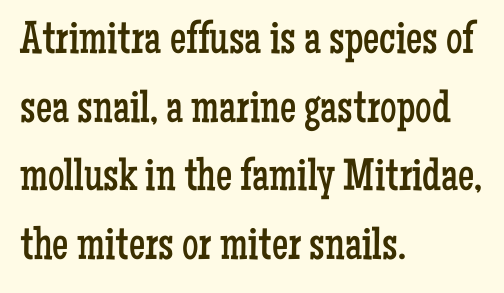
The image shows 46 px regular-weight, condensed serif type, upright; set left-aligned, normal line spacing (1.49x), normal letter spacing, not underlined; low stroke contrast and a medium x-height.
